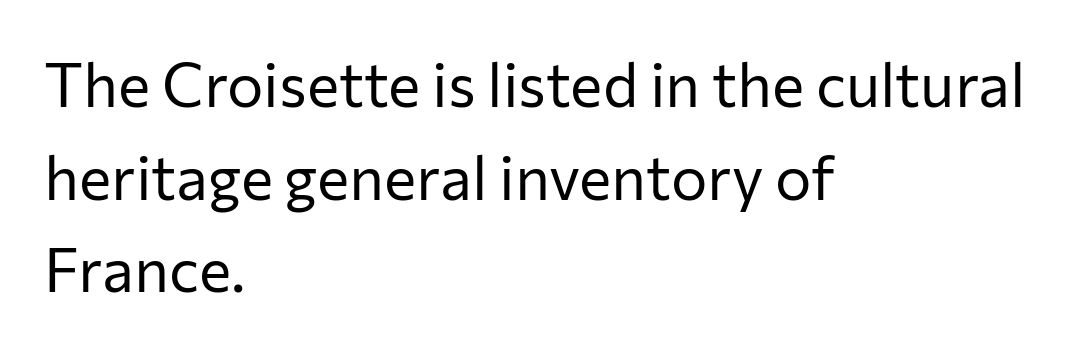
The image shows 61 px regular-weight sans-serif type, upright; set left-aligned, normal line spacing (1.52x), normal letter spacing, not underlined; low stroke contrast and a medium x-height.
